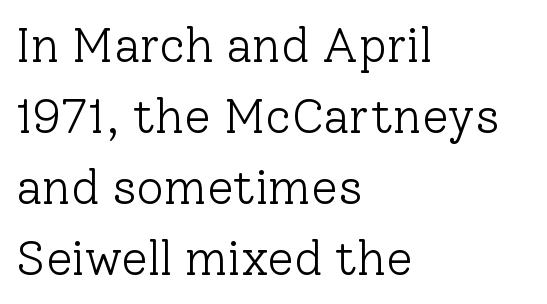
Q: Is the text bold? A: No.
Q: Is the text italic (slanted)? A: No, it is upright.
Q: Is the typeface a serif or a sans-serif typeface? A: Serif.
Q: Is the text underlined? A: No.
Q: How is the paragraph aligned? A: Left-aligned.
Q: Is the spacing between letters normal or unusually wide? A: Normal.
Q: Is the spacing between lines tight, normal or loose? A: Normal.
Q: Width (condensed, normal, or wide)? A: Normal.
Q: Stroke contrast? A: Low.
Q: x-height? A: Medium.
Q: Monospaced? A: No.
